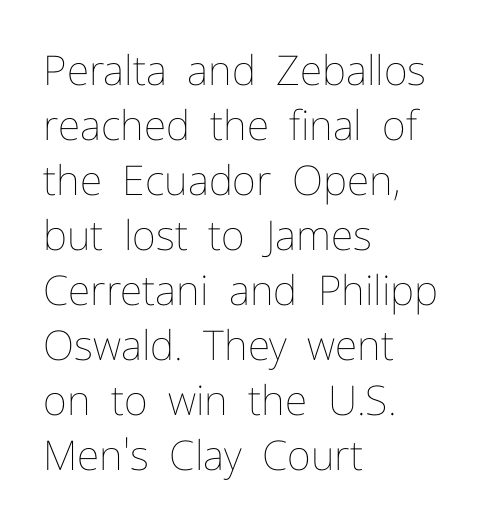
The image shows 41 px thin type, upright; set left-aligned, normal line spacing (1.34x), normal letter spacing, not underlined; low stroke contrast and a medium x-height.
